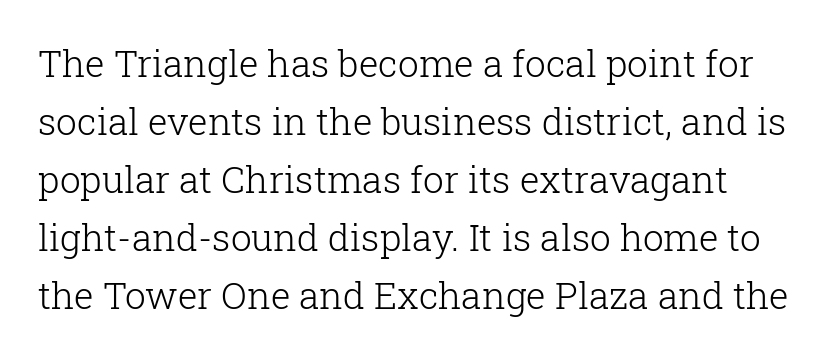
The image shows 37 px light serif type, upright; set normal line spacing (1.57x), normal letter spacing, not underlined; low stroke contrast and a medium x-height.
